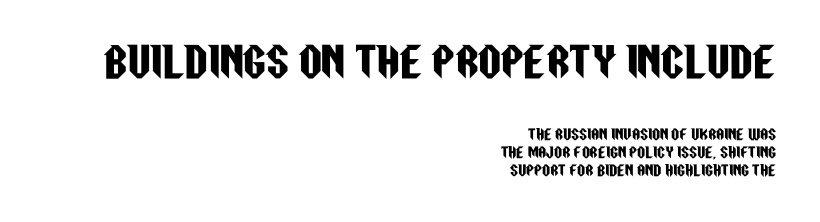
Q: Is the text italic (slanted)? A: No, it is upright.
Q: Is the typeface a serif or a sans-serif typeface? A: Sans-serif.
Q: Is the text underlined? A: No.
Q: How is the paragraph aligned? A: Right-aligned.
Q: Is the spacing between letters normal or unusually wide? A: Normal.
Q: Is the spacing between lines tight, normal or loose? A: Normal.
Q: Which block of text is set in a larger size, the first (top) or the second (bottom)? A: The first (top) one.
Q: Width (condensed, normal, or wide)? A: Condensed.
Q: Stroke contrast? A: Low.
Q: x-height? A: Large.
Q: Monospaced? A: No.
